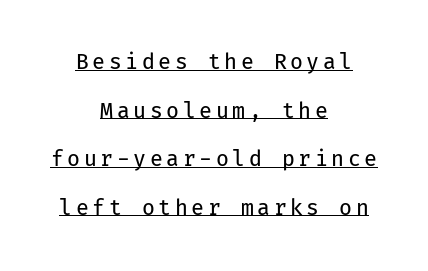
The image shows 21 px text type, upright; set centered, loose line spacing (2.31x), underlined.
